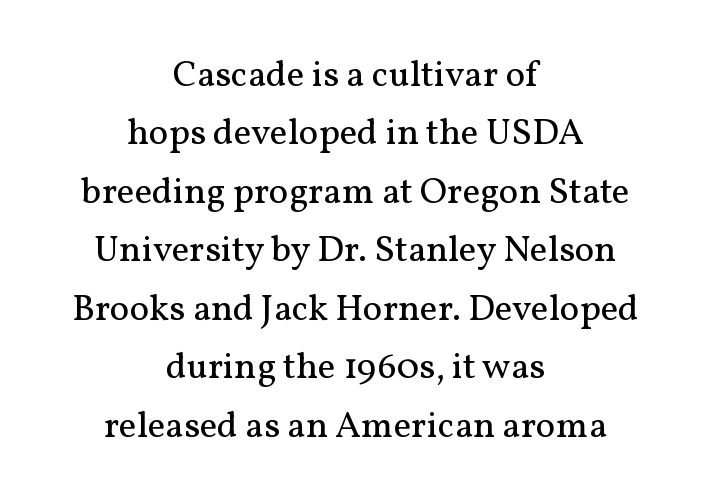
The image shows 37 px regular-weight serif type, upright; set centered, normal line spacing (1.58x), normal letter spacing, not underlined; medium stroke contrast and a medium x-height.
